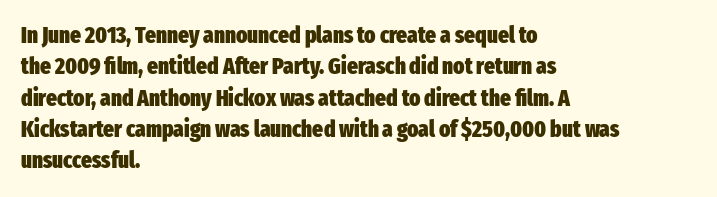
Q: Is the text bold? A: Yes.
Q: Is the text italic (slanted)? A: No, it is upright.
Q: Is the text underlined? A: No.
Q: How is the paragraph aligned? A: Left-aligned.
Q: Is the spacing between letters normal or unusually wide? A: Normal.
Q: Is the spacing between lines tight, normal or loose? A: Normal.
